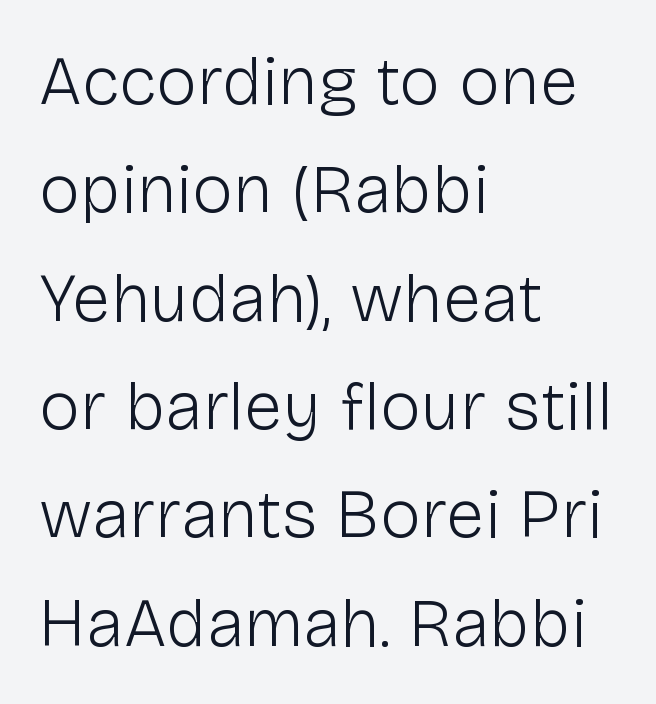
{"serif": "no", "italic": "no", "bold": "no", "weight": "light", "width": "normal", "stroke_contrast": "low", "x_height": "medium", "monospaced": "no", "underline": "no", "align": "left", "line_spacing": "normal", "line_spacing_ratio": 1.57, "letter_spacing": "normal", "letter_spacing_em": 0.0, "glyph_px": 69}
